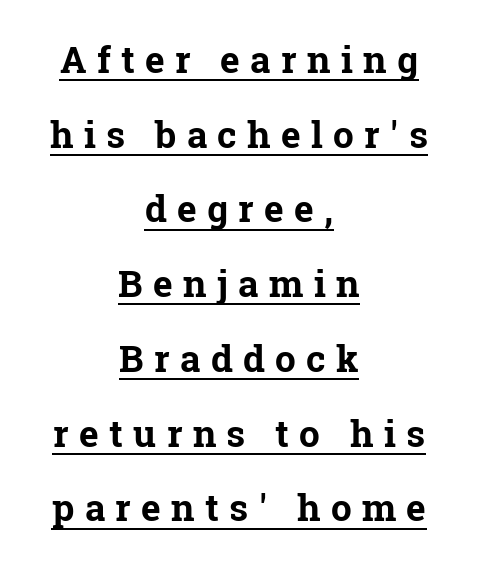
Q: Is the text bold? A: Yes.
Q: Is the text italic (slanted)? A: No, it is upright.
Q: Is the typeface a serif or a sans-serif typeface? A: Serif.
Q: Is the text underlined? A: Yes.
Q: How is the paragraph aligned? A: Centered.
Q: Is the spacing between letters normal or unusually wide? A: Unusually wide.
Q: Is the spacing between lines tight, normal or loose? A: Loose.
Q: Width (condensed, normal, or wide)? A: Normal.
Q: Stroke contrast? A: Low.
Q: x-height? A: Medium.
Q: Monospaced? A: No.
